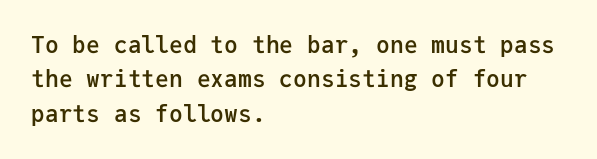
The image shows 23 px text type, upright; set left-aligned, normal line spacing (1.49x), normal letter spacing, not underlined.
